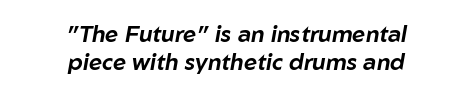
The image shows 23 px text type, italic (leaning right); set centered, line spacing 1.2x, normal letter spacing, not underlined.
